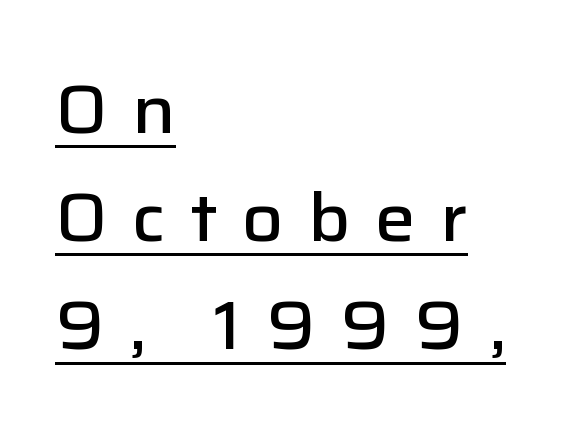
Q: Is the text bold? A: Semi-bold.
Q: Is the text italic (slanted)? A: No, it is upright.
Q: Is the typeface a serif or a sans-serif typeface? A: Sans-serif.
Q: Is the text underlined? A: Yes.
Q: How is the paragraph aligned? A: Left-aligned.
Q: Is the spacing between letters normal or unusually wide? A: Unusually wide.
Q: Is the spacing between lines tight, normal or loose? A: Normal.
Q: Width (condensed, normal, or wide)? A: Normal.
Q: Stroke contrast? A: Low.
Q: x-height? A: Medium.
Q: Monospaced? A: No.
